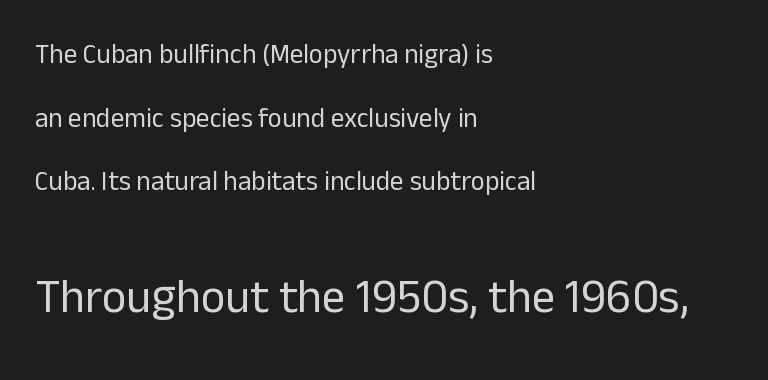
Two sizes are in play, and the larger belongs to the second block. No italicization has been applied; the sample stays upright. The letters advance in unequal steps, a hallmark of proportional type. The passage shown has conventional tracking throughout. Vertically, the passage feels expansive, rows floating well apart. The weight would be labelled regular, book, light, or lighter still.
